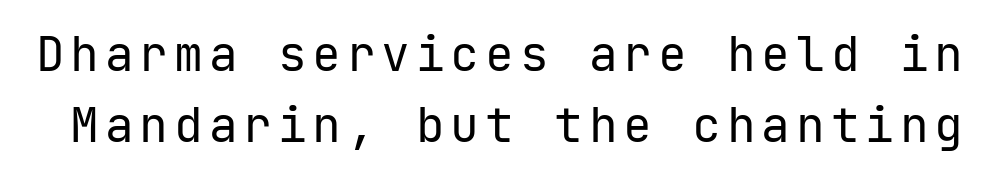
Spacing verdict: monospaced, one width for all characters. Designer's note — italics off, roman on. Bare-footed words on every line. What kind of face is this? One without serifs — a sans. Summary of vertical rhythm: regular, with standard interline spacing.
